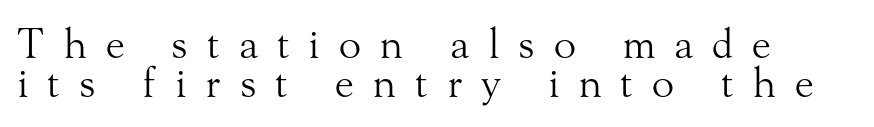
Q: Is the text bold? A: No.
Q: Is the text italic (slanted)? A: No, it is upright.
Q: Is the typeface a serif or a sans-serif typeface? A: Serif.
Q: Is the text underlined? A: No.
Q: How is the paragraph aligned? A: Left-aligned.
Q: Is the spacing between letters normal or unusually wide? A: Unusually wide.
Q: Is the spacing between lines tight, normal or loose? A: Tight.
Q: Width (condensed, normal, or wide)? A: Normal.
Q: Stroke contrast? A: Medium.
Q: x-height? A: Small.
Q: Monospaced? A: No.
